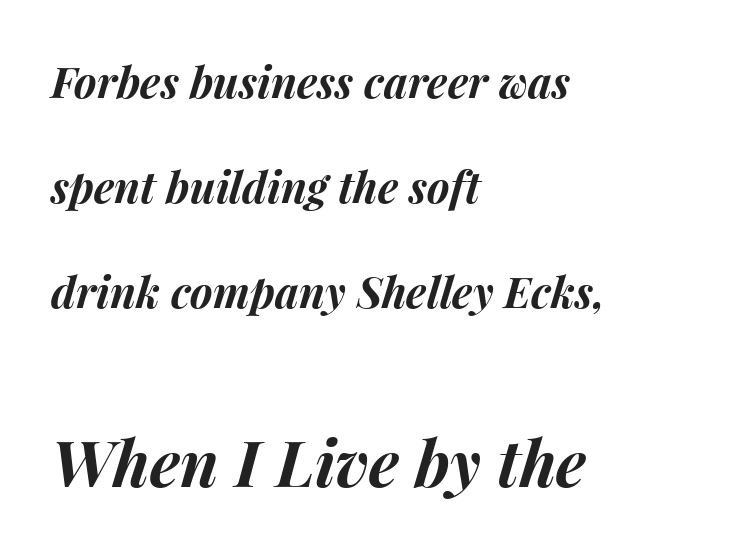
The image shows 64 px bold type, italic (leaning right); set left-aligned, loose line spacing (2.44x), normal letter spacing, not underlined; the second (bottom) block is 1.49x larger; medium stroke contrast and a medium x-height.
